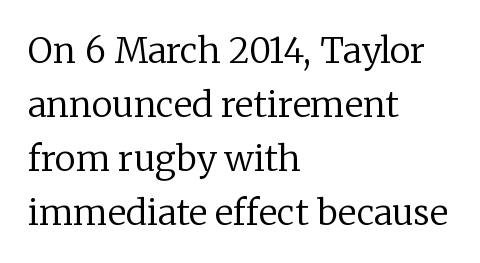
{"serif": "yes", "italic": "no", "bold": "no", "weight": "regular", "width": "normal", "stroke_contrast": "low", "x_height": "medium", "monospaced": "no", "underline": "no", "align": "left", "line_spacing": "normal", "line_spacing_ratio": 1.54, "letter_spacing": "normal", "letter_spacing_em": 0.0, "glyph_px": 35}
